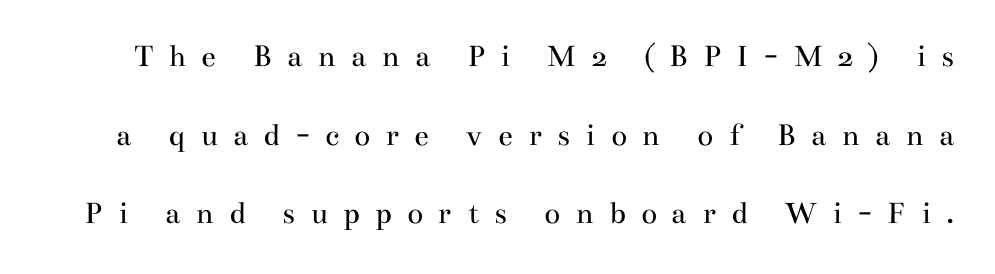
The image shows 33 px regular-weight, wide serif type, upright; set loose line spacing (2.38x), unusually wide letter spacing (+0.46 em), not underlined; medium stroke contrast and a small x-height.
